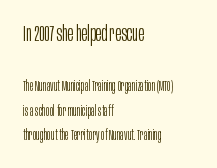
Q: Is the text bold? A: No.
Q: Is the text italic (slanted)? A: No, it is upright.
Q: Is the text underlined? A: No.
Q: How is the paragraph aligned? A: Left-aligned.
Q: Is the spacing between letters normal or unusually wide? A: Normal.
Q: Which block of text is set in a larger size, the first (top) or the second (bottom)? A: The first (top) one.
